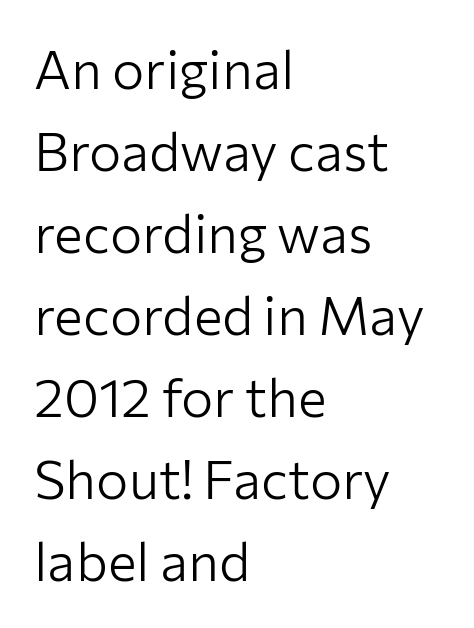
Students, observe: this is what conventionally led text looks like. Reading down the block, your eye returns to a fixed left position each line. Words appear dense and cohesive because spacing is normal. Posture: straight, roman, zero tilt. Has an underline been added? It has not.
